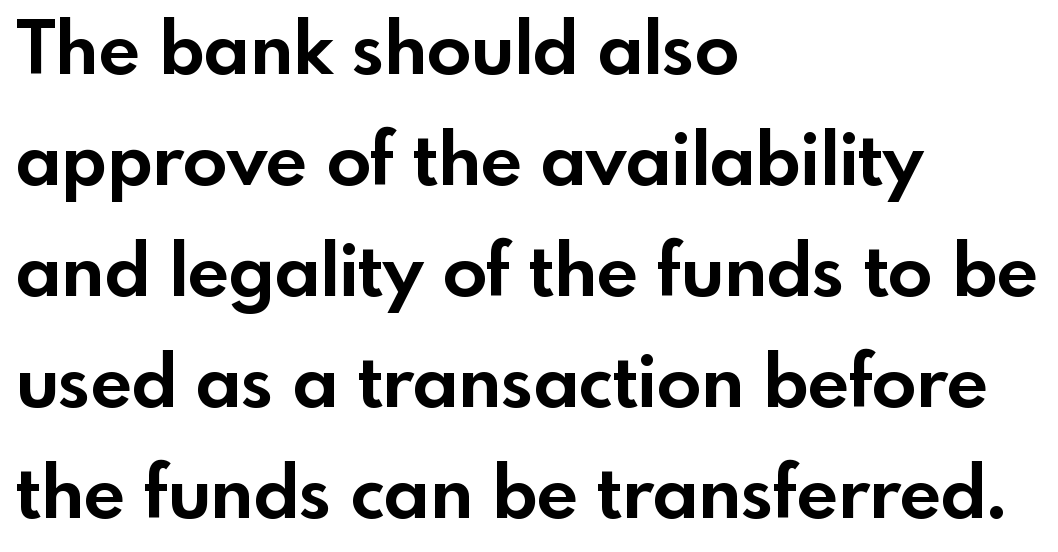
Q: Is the text bold? A: Yes.
Q: Is the text italic (slanted)? A: No, it is upright.
Q: Is the typeface a serif or a sans-serif typeface? A: Sans-serif.
Q: Is the text underlined? A: No.
Q: How is the paragraph aligned? A: Left-aligned.
Q: Is the spacing between letters normal or unusually wide? A: Normal.
Q: Is the spacing between lines tight, normal or loose? A: Normal.
Q: Width (condensed, normal, or wide)? A: Normal.
Q: x-height? A: Small.
Q: Monospaced? A: No.
